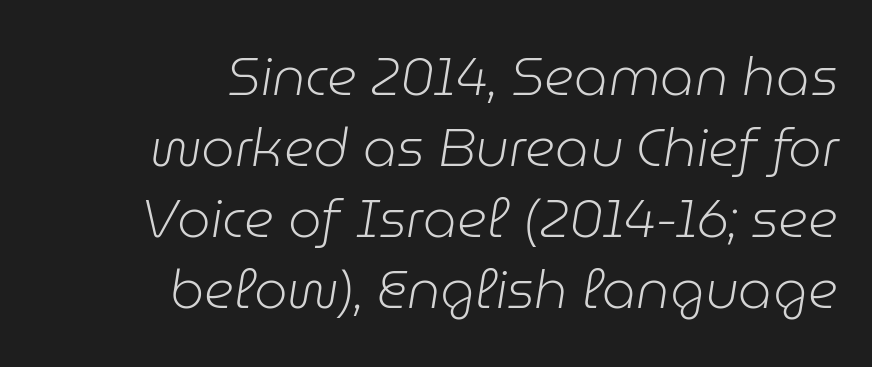
No extra tracking has been applied to these lines. Note the varied advance widths — an 'i' is clearly narrower than an 'm'. No extra ink here — the face is not bold. Any mark beneath the type? The region is blank. The compositor pushed each line to the right boundary. Emphasis-style slanted type is in use.
